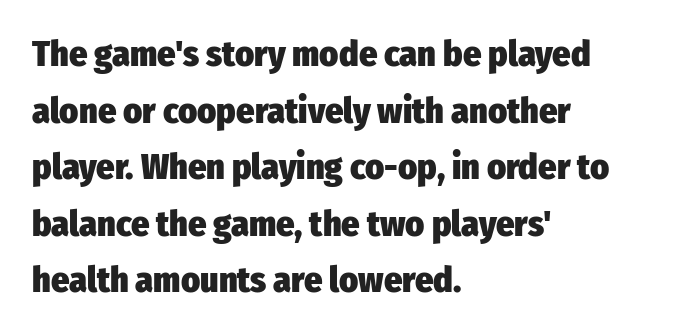
The image shows 36 px heavy, condensed sans-serif type, upright; set left-aligned, normal line spacing (1.57x), normal letter spacing, not underlined; low stroke contrast and a medium x-height.
